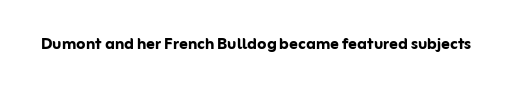
The image shows 21 px bold type, upright; set normal letter spacing, not underlined.
